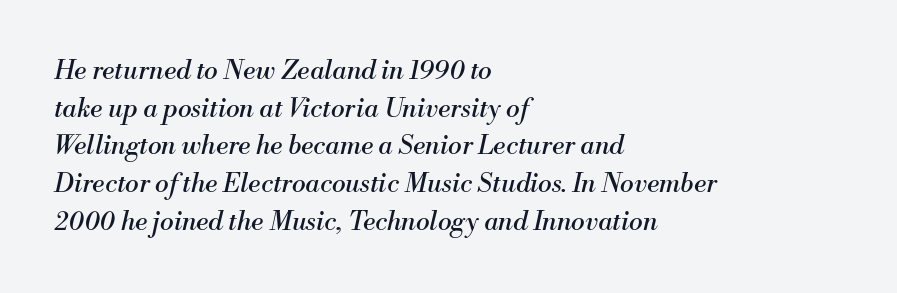
Is the type heavy? It reads as light-to-regular instead. Layout note: lines flush left. The area under the type is left untouched. The tracking reads as untouched default to a designer's eye. Whoever set this chose a conventional vertical rhythm.
